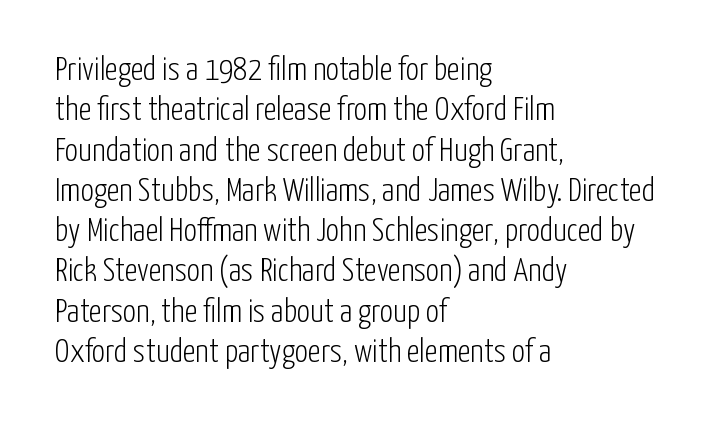
Each letter keeps its own natural width here, so spacing adapts to shape. Each stroke keeps to a modest, everyday thickness or less. Descender tails drop into unmarked territory. These lines were composed using upright roman letters.
